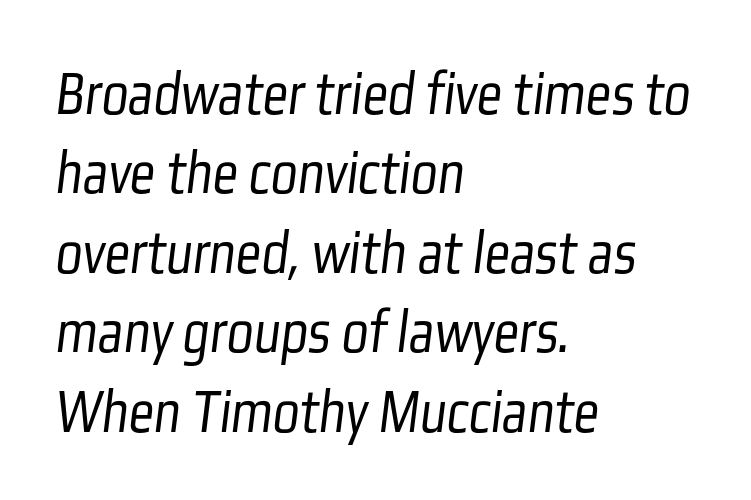
The image shows 63 px light, condensed sans-serif type; set left-aligned, normal line spacing (1.26x), normal letter spacing, not underlined; low stroke contrast and a medium x-height.
